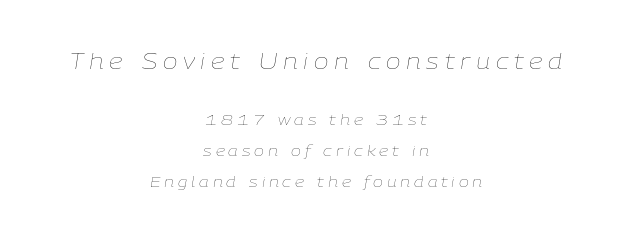
These lines have a slow, spaced-out rhythm from letter to letter. One glance says open: line gaps are wider than usual. The first block has been scaled up relative to the second. The face looks like a standard text weight, possibly lighter. Glance below the letters and you will spot only blank space. These lines are centered, leaving both edges ragged.
